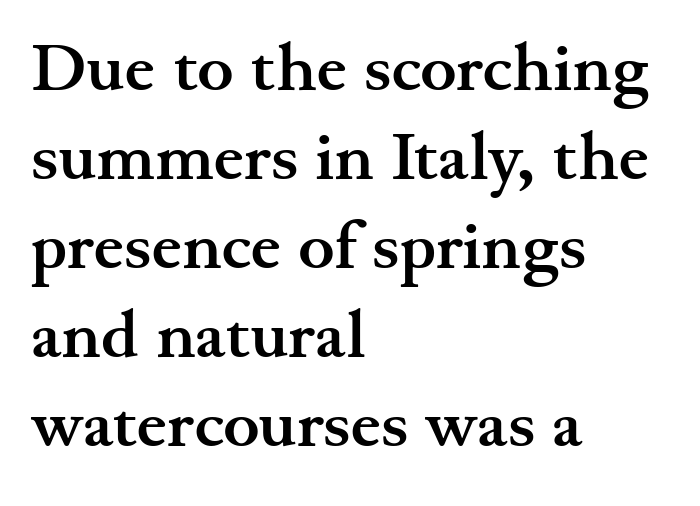
{"serif": "yes", "italic": "no", "bold": "yes", "weight": "semibold", "width": "wide", "stroke_contrast": "medium", "x_height": "small", "monospaced": "no", "underline": "no", "align": "left", "line_spacing": "normal", "line_spacing_ratio": 1.31, "letter_spacing": "normal", "letter_spacing_em": 0.0, "glyph_px": 68}
